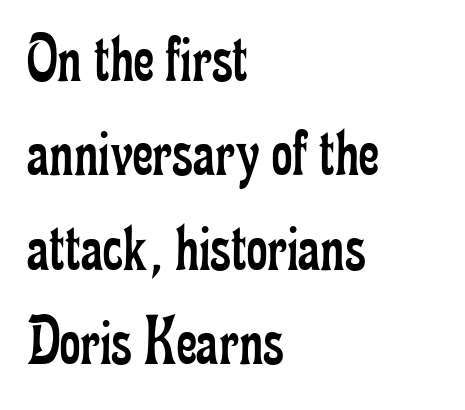
The image shows 71 px regular-weight, condensed serif type, upright; set left-aligned, normal line spacing (1.33x), normal letter spacing, not underlined; low stroke contrast and a small x-height.
